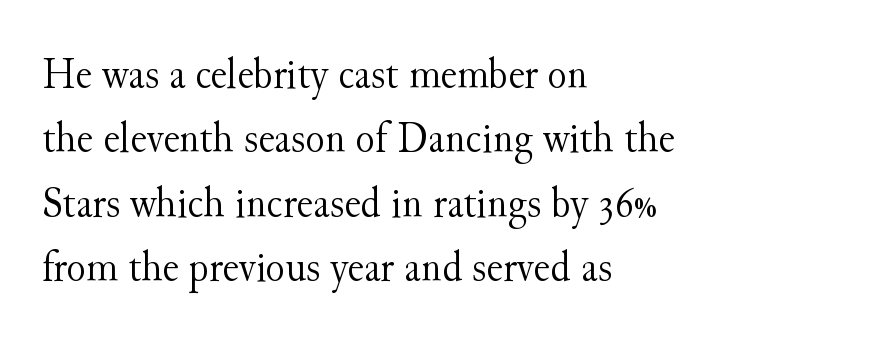
{"serif": "yes", "italic": "no", "bold": "no", "weight": "light", "width": "normal", "stroke_contrast": "medium", "x_height": "small", "monospaced": "no", "underline": "no", "align": "left", "line_spacing": "normal", "line_spacing_ratio": 1.43, "letter_spacing": "normal", "letter_spacing_em": 0.0, "glyph_px": 45}
